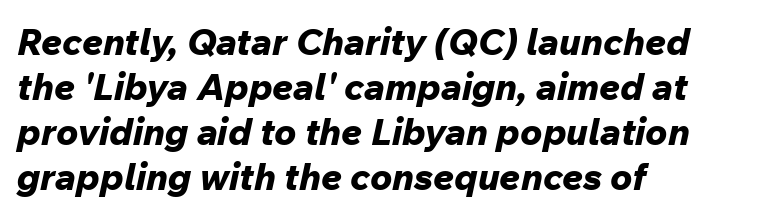
The image shows 37 px bold type, italic (leaning right); set left-aligned, line spacing 1.22x, normal letter spacing, not underlined; low stroke contrast and a medium x-height.
